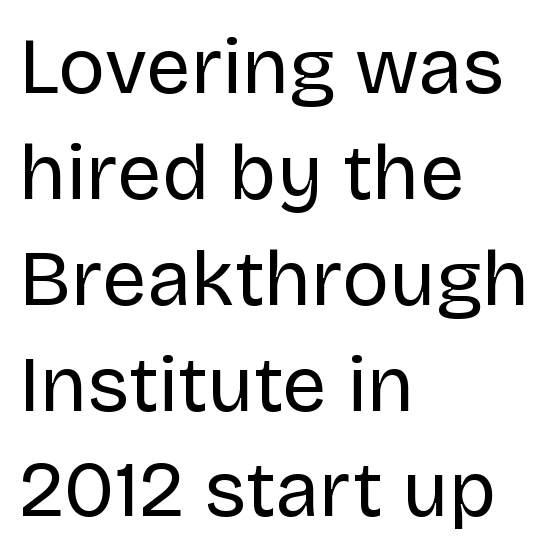
Q: Is the text bold? A: No.
Q: Is the text italic (slanted)? A: No, it is upright.
Q: Is the typeface a serif or a sans-serif typeface? A: Sans-serif.
Q: Is the text underlined? A: No.
Q: How is the paragraph aligned? A: Left-aligned.
Q: Is the spacing between letters normal or unusually wide? A: Normal.
Q: Is the spacing between lines tight, normal or loose? A: Normal.
Q: Width (condensed, normal, or wide)? A: Normal.
Q: Stroke contrast? A: Low.
Q: x-height? A: Large.
Q: Monospaced? A: No.
